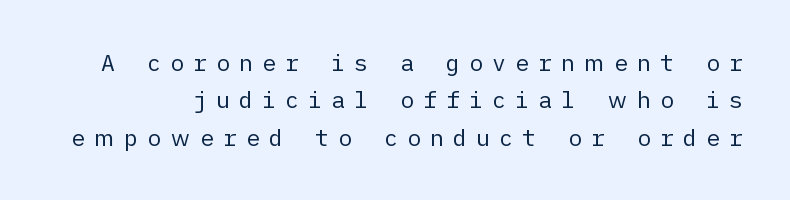
Heaviness? Minimal to ordinary, like unemphasized prose. Every stem runs plumb, perpendicular to the baseline. How are the letters spaced? Widely, with obvious added tracking. One glance says typical: line gaps are just what's usual. A bare baseline throughout the passage.
